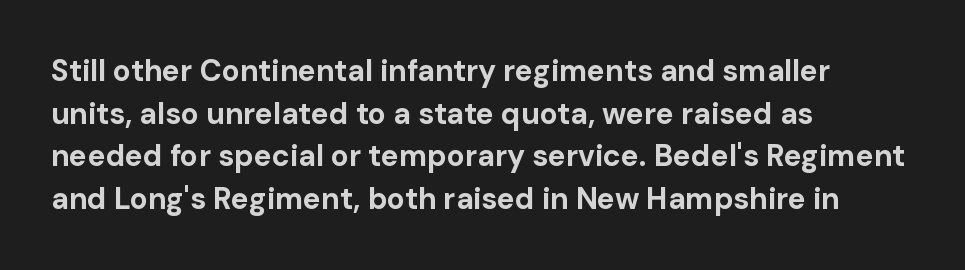
Q: Is the text bold? A: Yes.
Q: Is the text italic (slanted)? A: No, it is upright.
Q: Is the typeface a serif or a sans-serif typeface? A: Sans-serif.
Q: Is the text underlined? A: No.
Q: How is the paragraph aligned? A: Left-aligned.
Q: Is the spacing between letters normal or unusually wide? A: Normal.
Q: Is the spacing between lines tight, normal or loose? A: Normal.
Q: Width (condensed, normal, or wide)? A: Normal.
Q: Stroke contrast? A: Low.
Q: x-height? A: Medium.
Q: Monospaced? A: No.
